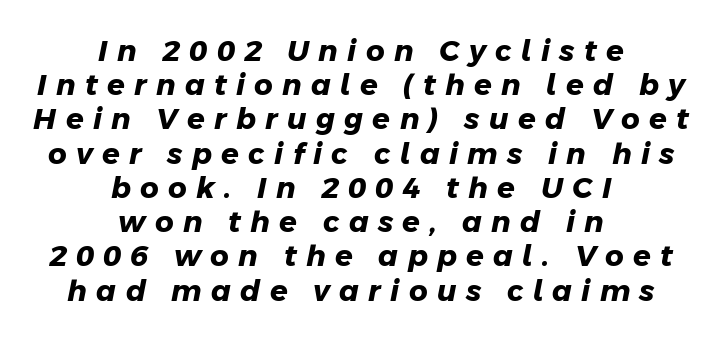
{"serif": "no", "bold": "yes", "weight": "heavy", "width": "normal", "stroke_contrast": "low", "x_height": "medium", "monospaced": "no", "underline": "no", "align": "center", "line_spacing_ratio": 1.18, "letter_spacing": "wide", "letter_spacing_em": 0.32, "glyph_px": 29}
